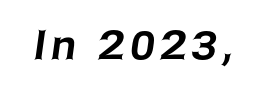
The image shows 40 px sans-serif type; set not underlined; low stroke contrast and a medium x-height.
